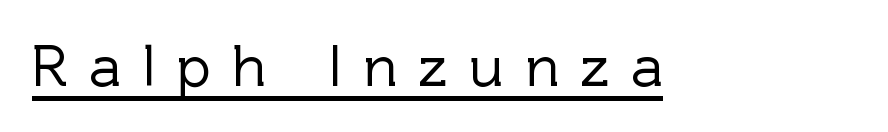
Q: Is the text italic (slanted)? A: No, it is upright.
Q: Is the typeface a serif or a sans-serif typeface? A: Sans-serif.
Q: Is the text underlined? A: Yes.
Q: Is the spacing between letters normal or unusually wide? A: Unusually wide.
Q: Width (condensed, normal, or wide)? A: Normal.
Q: x-height? A: Medium.
Q: Monospaced? A: No.
